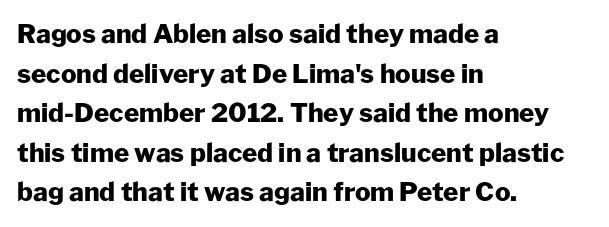
{"italic": "no", "bold": "yes", "underline": "no", "align": "left", "line_spacing": "normal", "line_spacing_ratio": 1.52, "letter_spacing": "normal", "letter_spacing_em": 0.0, "glyph_px": 26}
